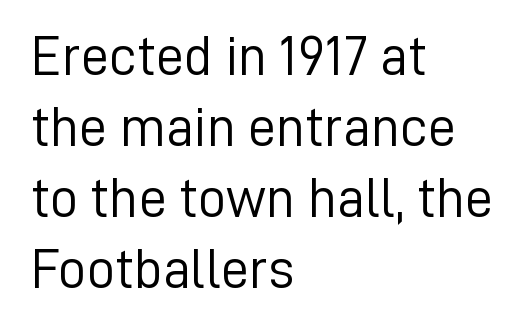
{"serif": "no", "italic": "no", "bold": "no", "weight": "light", "width": "normal", "stroke_contrast": "low", "x_height": "medium", "monospaced": "no", "underline": "no", "align": "left", "line_spacing": "normal", "line_spacing_ratio": 1.27, "letter_spacing": "normal", "letter_spacing_em": 0.0, "glyph_px": 56}
